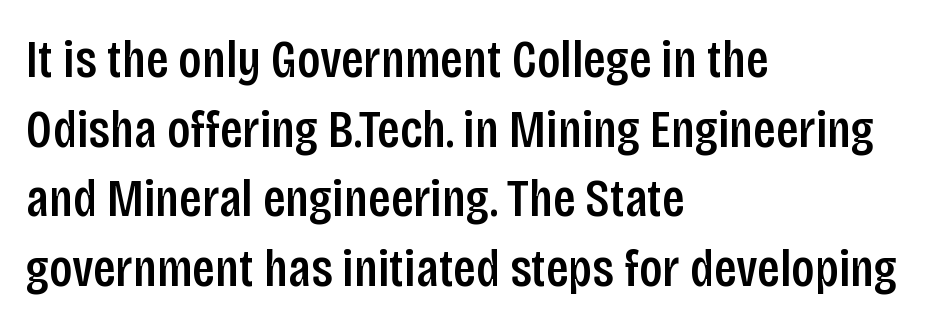
The image shows 54 px condensed sans-serif type, upright; set left-aligned, normal line spacing (1.29x), normal letter spacing, not underlined; low stroke contrast and a large x-height.
